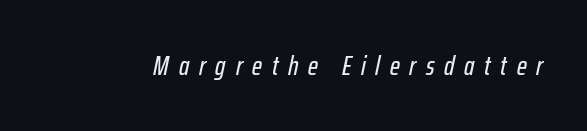
Q: Is the text italic (slanted)? A: Yes, it leans right by about 12 degrees.
Q: Is the text underlined? A: No.
Q: Is the spacing between letters normal or unusually wide? A: Unusually wide.
